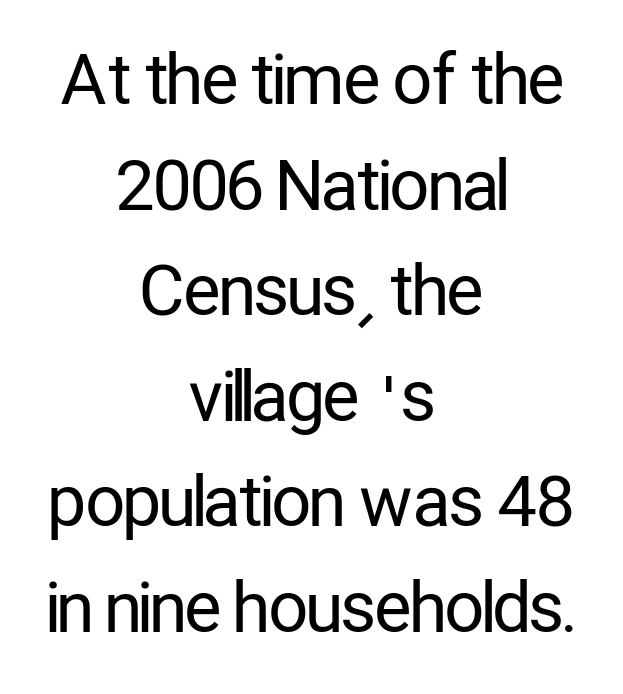
{"serif": "no", "italic": "no", "bold": "no", "weight": "regular", "width": "condensed", "stroke_contrast": "low", "x_height": "medium", "monospaced": "no", "underline": "no", "align": "center", "line_spacing": "normal", "line_spacing_ratio": 1.53, "letter_spacing": "normal", "letter_spacing_em": 0.0, "glyph_px": 69}
